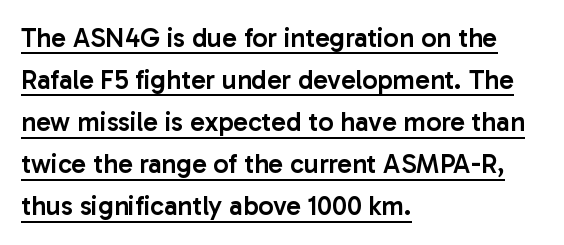
Each line starts at the same left margin while the right side varies. The type is set solid horizontally, with unmodified tracking. A typographer would call this underscored text. Weight check: semibold — heavier than regular, not quite bold. Every character sits straight up, as roman type does.
